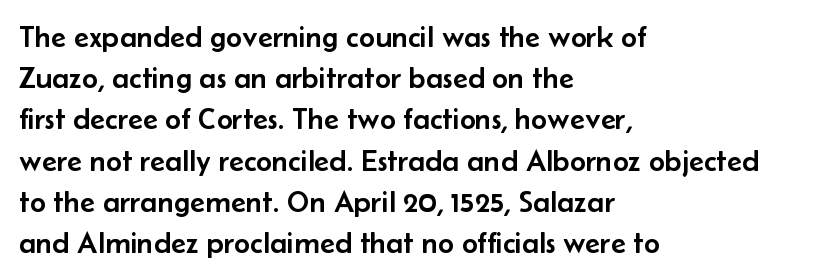
Q: Is the text italic (slanted)? A: No, it is upright.
Q: Is the typeface a serif or a sans-serif typeface? A: Sans-serif.
Q: Is the text underlined? A: No.
Q: How is the paragraph aligned? A: Left-aligned.
Q: Is the spacing between letters normal or unusually wide? A: Normal.
Q: Is the spacing between lines tight, normal or loose? A: Normal.
Q: Width (condensed, normal, or wide)? A: Normal.
Q: Stroke contrast? A: Low.
Q: x-height? A: Small.
Q: Monospaced? A: No.
